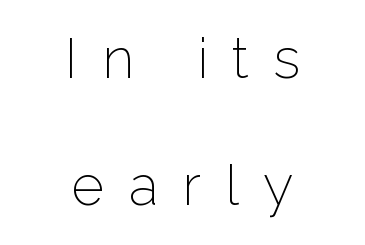
One glance says open: line gaps are wider than usual. Caption: expanded tracking, letters set apart. Check the space under the baseline: it is left empty. Character widths vary here, with narrow letters taking less room than wide ones. Short and long lines alike share a common midpoint. The face looks like a standard text weight, possibly lighter.
